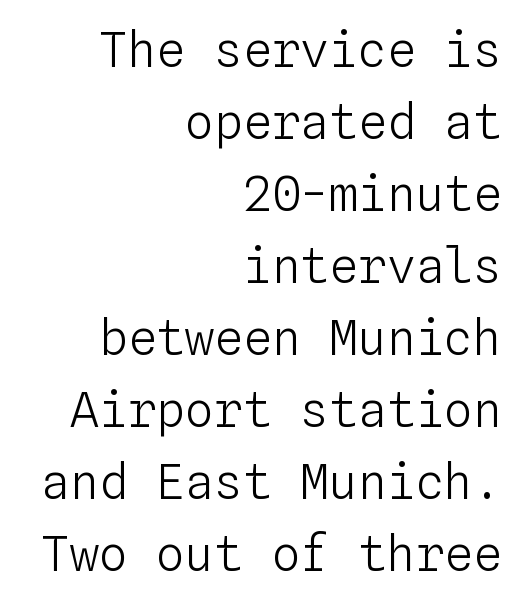
Do the characters align in a grid? Yes, the font is monospaced. Quick note: not italic, upright. The letterforms sit at book weight or below. Between one letter and the next there's only the usual sliver of space.
